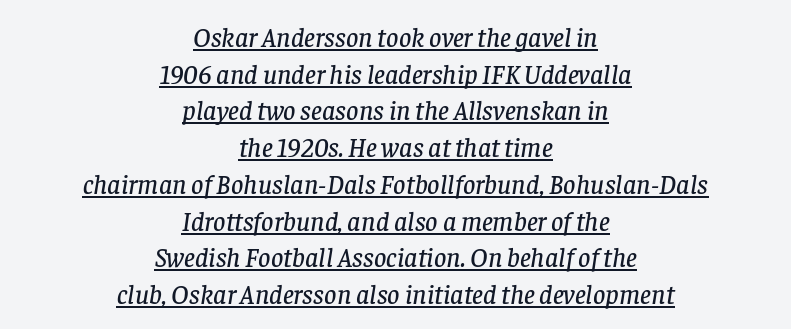
{"italic": "yes", "lean": "right", "slant_degrees": 8, "underline": "yes", "align": "center", "line_spacing": "normal", "line_spacing_ratio": 1.36, "letter_spacing": "normal", "letter_spacing_em": 0.0, "glyph_px": 27}
